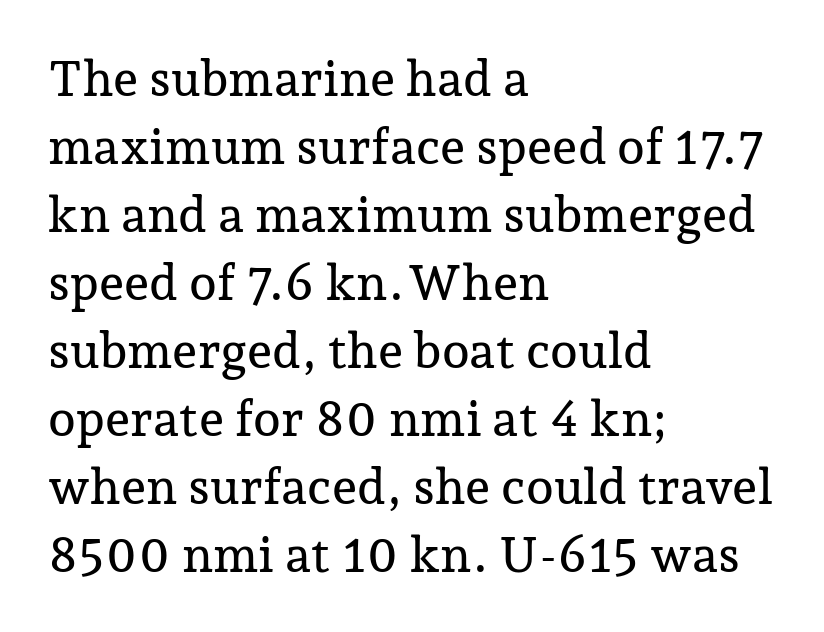
Q: Is the text italic (slanted)? A: No, it is upright.
Q: Is the typeface a serif or a sans-serif typeface? A: Serif.
Q: Is the text underlined? A: No.
Q: How is the paragraph aligned? A: Left-aligned.
Q: Is the spacing between letters normal or unusually wide? A: Normal.
Q: Is the spacing between lines tight, normal or loose? A: Normal.
Q: Width (condensed, normal, or wide)? A: Normal.
Q: Stroke contrast? A: Low.
Q: x-height? A: Medium.
Q: Monospaced? A: No.
